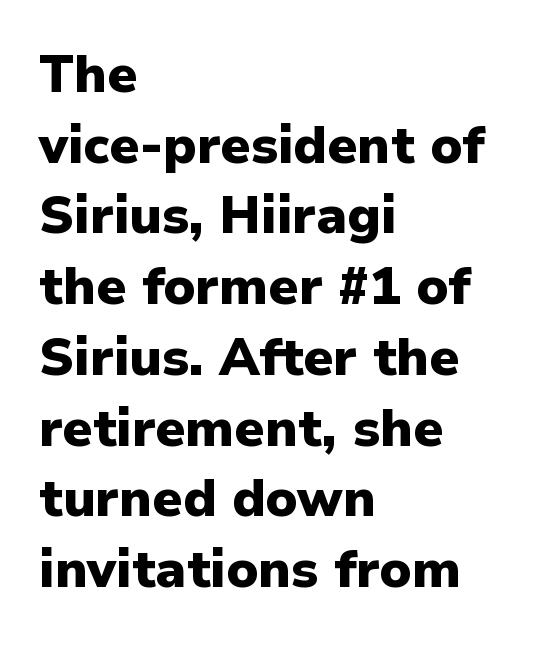
The image shows 52 px heavy sans-serif type, upright; set left-aligned, normal line spacing (1.36x), normal letter spacing, not underlined; low stroke contrast and a medium x-height.
